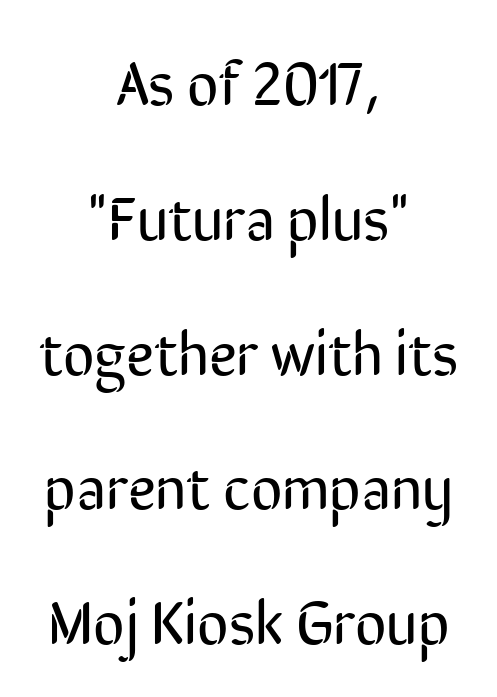
Q: Is the text bold? A: No.
Q: Is the text italic (slanted)? A: No, it is upright.
Q: Is the typeface a serif or a sans-serif typeface? A: Sans-serif.
Q: Is the text underlined? A: No.
Q: How is the paragraph aligned? A: Centered.
Q: Is the spacing between letters normal or unusually wide? A: Normal.
Q: Is the spacing between lines tight, normal or loose? A: Loose.
Q: Width (condensed, normal, or wide)? A: Condensed.
Q: Stroke contrast? A: Low.
Q: x-height? A: Medium.
Q: Monospaced? A: No.
